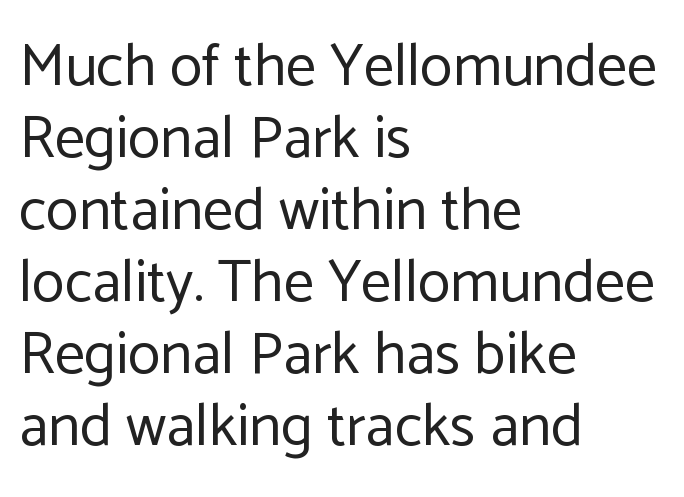
Q: Is the text bold? A: No.
Q: Is the text italic (slanted)? A: No, it is upright.
Q: Is the typeface a serif or a sans-serif typeface? A: Sans-serif.
Q: Is the text underlined? A: No.
Q: How is the paragraph aligned? A: Left-aligned.
Q: Is the spacing between letters normal or unusually wide? A: Normal.
Q: Width (condensed, normal, or wide)? A: Normal.
Q: Stroke contrast? A: Low.
Q: x-height? A: Medium.
Q: Monospaced? A: No.
